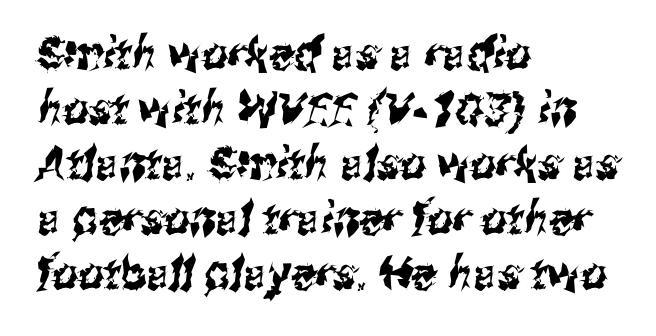
Short and long lines alike share a common starting point at left. Letters rest on an invisible, unmarked baseline. Is this a fixed-width face? No — the glyphs have proportional, varying widths. These lines keep a tight, regular rhythm from letter to letter.
